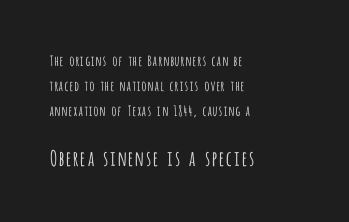
{"italic": "no", "bold": "no", "underline": "no", "align": "left", "line_spacing_ratio": 1.77, "letter_spacing": "normal", "letter_spacing_em": 0.0, "larger_block": "second", "size_ratio": 1.5, "glyph_px": 21}
